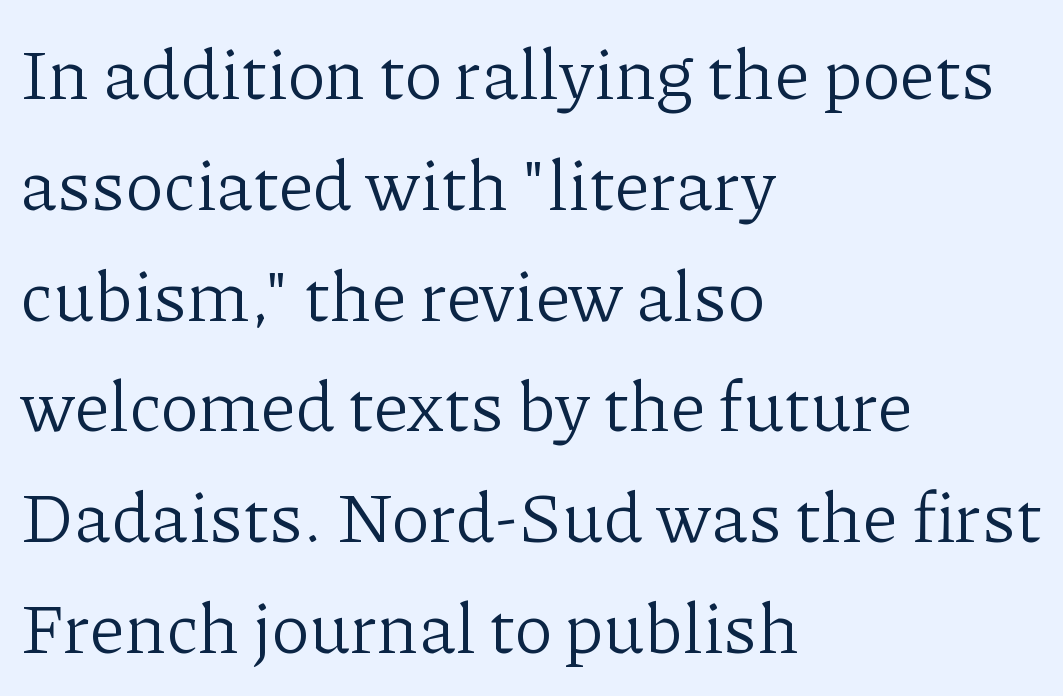
Q: Is the text bold? A: No.
Q: Is the text italic (slanted)? A: No, it is upright.
Q: Is the typeface a serif or a sans-serif typeface? A: Serif.
Q: Is the text underlined? A: No.
Q: How is the paragraph aligned? A: Left-aligned.
Q: Is the spacing between letters normal or unusually wide? A: Normal.
Q: Is the spacing between lines tight, normal or loose? A: Normal.
Q: Width (condensed, normal, or wide)? A: Normal.
Q: Stroke contrast? A: Low.
Q: x-height? A: Medium.
Q: Monospaced? A: No.
